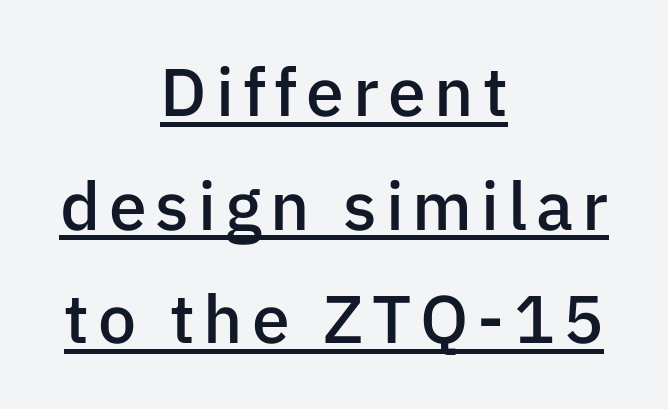
{"serif": "no", "italic": "no", "bold": "semi", "weight": "semibold", "width": "normal", "stroke_contrast": "low", "x_height": "medium", "monospaced": "no", "underline": "yes", "align": "center", "line_spacing": "normal", "line_spacing_ratio": 1.67, "glyph_px": 68}
